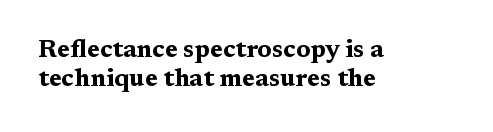
The image shows 25 px bold type, upright; set left-aligned, line spacing 1.18x, normal letter spacing, not underlined.
